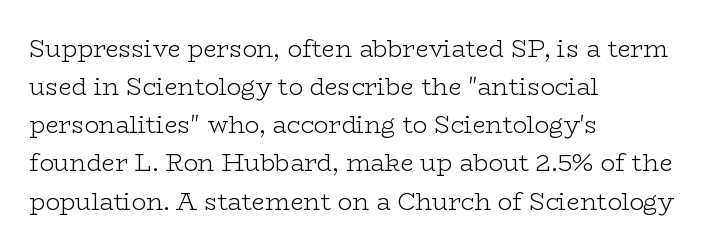
Q: Is the text bold? A: No.
Q: Is the text italic (slanted)? A: No, it is upright.
Q: Is the text underlined? A: No.
Q: How is the paragraph aligned? A: Left-aligned.
Q: Is the spacing between letters normal or unusually wide? A: Normal.
Q: Is the spacing between lines tight, normal or loose? A: Normal.
